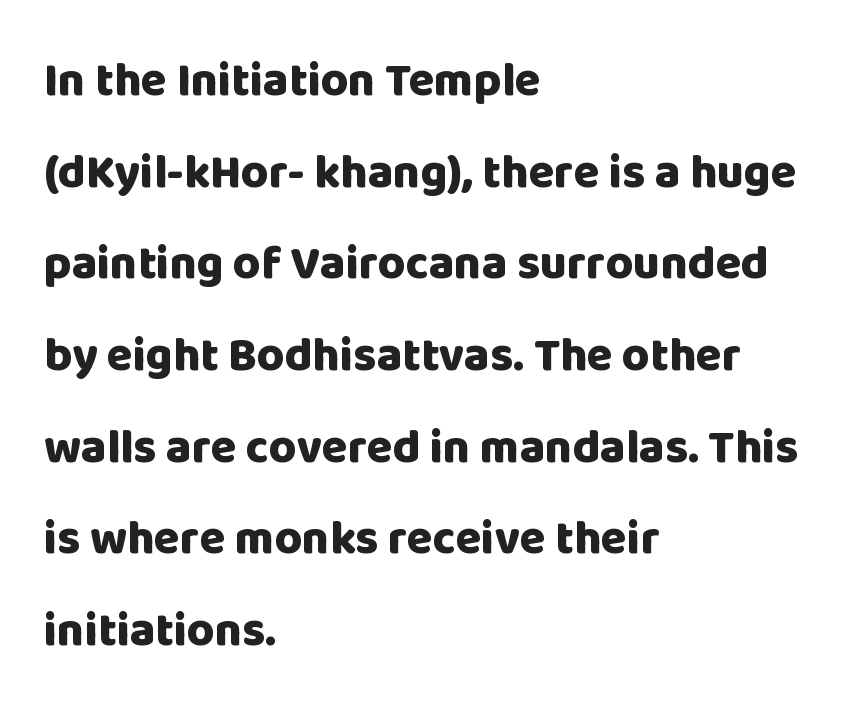
The image shows 47 px heavy sans-serif type, upright; set left-aligned, loose line spacing (1.95x), normal letter spacing, not underlined; low stroke contrast and a large x-height.
